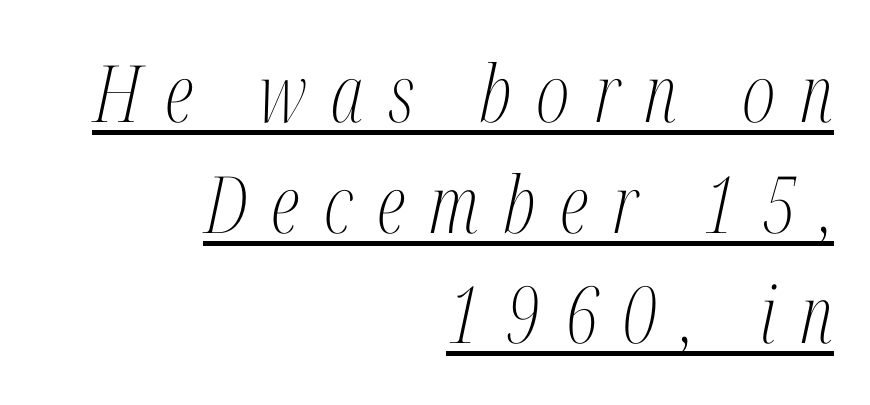
Q: Is the text bold? A: No.
Q: Is the text italic (slanted)? A: Yes, it leans right by about 12 degrees.
Q: Is the typeface a serif or a sans-serif typeface? A: Serif.
Q: Is the text underlined? A: Yes.
Q: How is the paragraph aligned? A: Right-aligned.
Q: Is the spacing between letters normal or unusually wide? A: Unusually wide.
Q: Is the spacing between lines tight, normal or loose? A: Normal.
Q: Width (condensed, normal, or wide)? A: Condensed.
Q: Stroke contrast? A: Medium.
Q: x-height? A: Medium.
Q: Monospaced? A: No.
